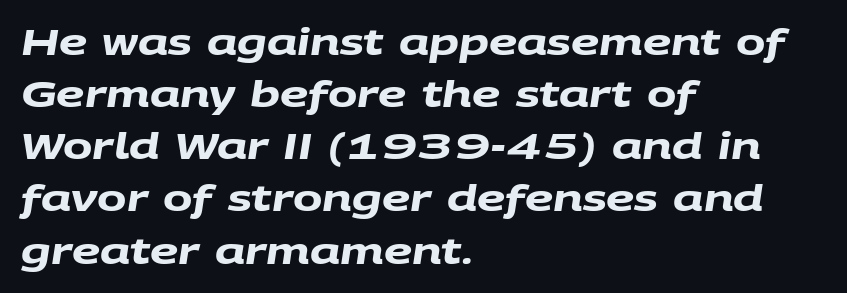
Typesetter's note: full bold, strokes at maximum text heaviness. Typeset ragged right — the left edge is the straight one. Notice how descenders clear the ascenders below comfortably — that's standard leading. The rendering uses natural spacing where letterforms have individual widths. Bare-footed words on every line.
